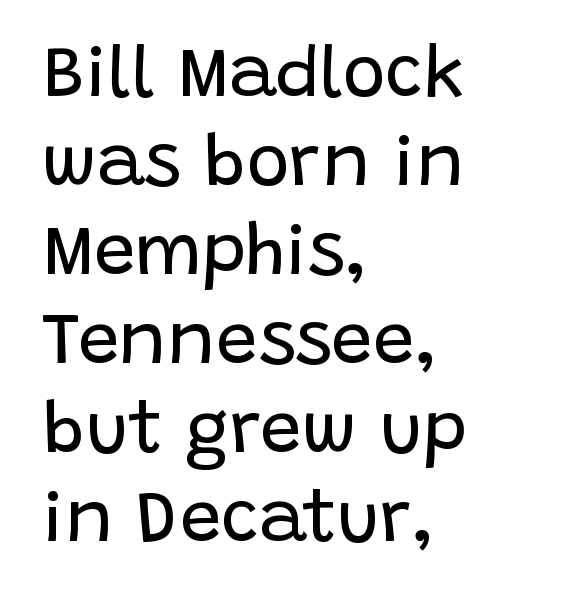
Does the lettering tilt? It doesn't — this is upright. This is sans-serif lettering, the kind often seen on screens and signage. Caption: multi-line text, flush left, ragged right. Varying glyph widths throughout — classic text-font behaviour. On a weight scale, this lands at 450 or below.
